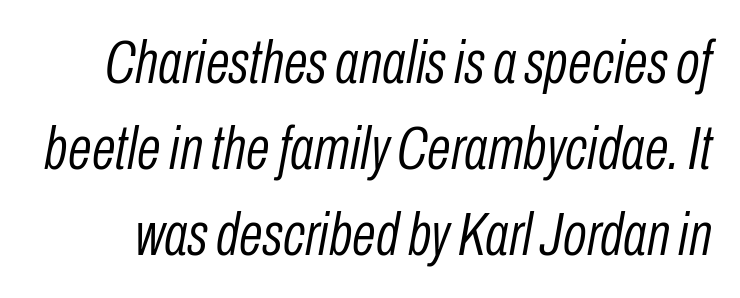
The image shows 62 px light, condensed type, italic (leaning right); set normal line spacing (1.39x), normal letter spacing, not underlined; low stroke contrast and a medium x-height.
